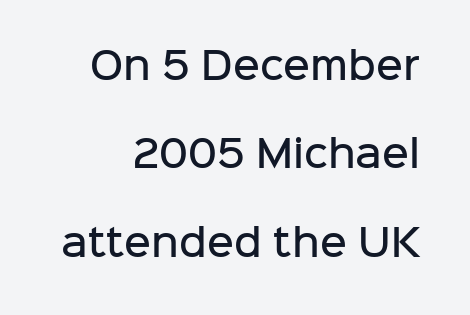
Serifs: no, the terminals of the letterforms are clean. What stands out about the letter spacing? Nothing — it is the standard amount. Summary of weight: moderately heavy, a semibold. Varying glyph widths throughout — classic text-font behaviour. Summary of vertical rhythm: relaxed, with wide interline spacing.
